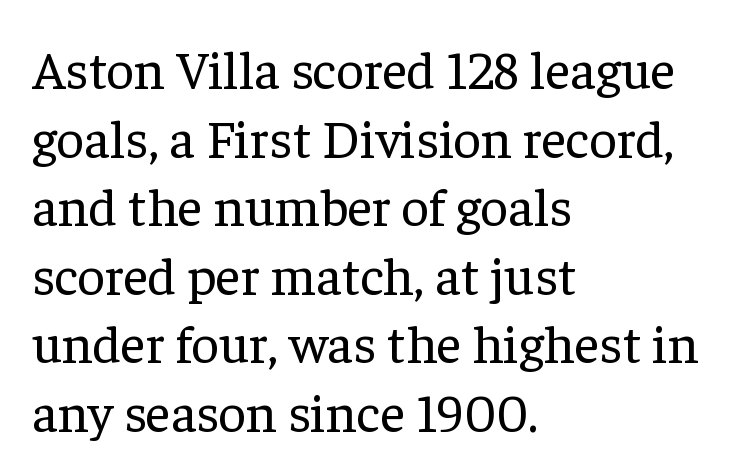
Q: Is the text bold? A: No.
Q: Is the text italic (slanted)? A: No, it is upright.
Q: Is the typeface a serif or a sans-serif typeface? A: Serif.
Q: Is the text underlined? A: No.
Q: How is the paragraph aligned? A: Left-aligned.
Q: Is the spacing between letters normal or unusually wide? A: Normal.
Q: Is the spacing between lines tight, normal or loose? A: Normal.
Q: Width (condensed, normal, or wide)? A: Normal.
Q: Stroke contrast? A: Low.
Q: x-height? A: Medium.
Q: Monospaced? A: No.
